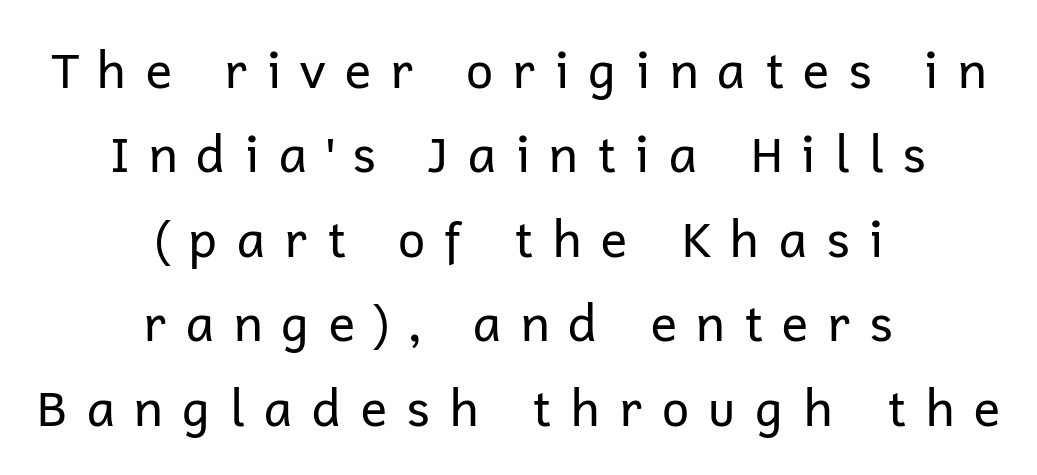
The image shows 50 px regular-weight sans-serif type, upright; set centered, normal line spacing (1.69x), unusually wide letter spacing (+0.35 em), not underlined; low stroke contrast and a medium x-height.
